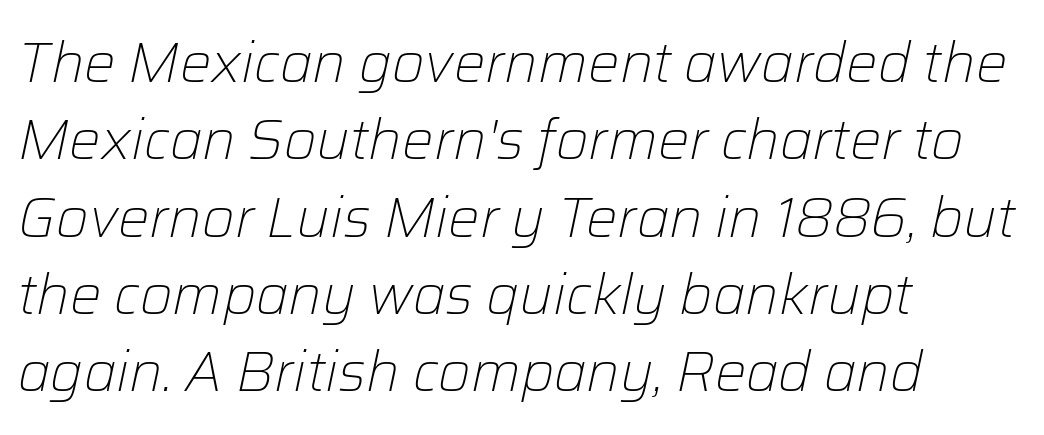
{"italic": "yes", "lean": "right", "slant_degrees": 12, "bold": "no", "weight": "light", "width": "normal", "stroke_contrast": "low", "x_height": "medium", "monospaced": "no", "underline": "no", "align": "left", "line_spacing": "normal", "line_spacing_ratio": 1.38, "letter_spacing": "normal", "letter_spacing_em": 0.0, "glyph_px": 56}
